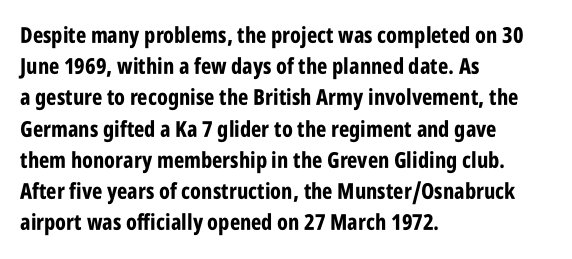
Q: Is the text bold? A: Yes.
Q: Is the text italic (slanted)? A: No, it is upright.
Q: Is the text underlined? A: No.
Q: How is the paragraph aligned? A: Left-aligned.
Q: Is the spacing between letters normal or unusually wide? A: Normal.
Q: Is the spacing between lines tight, normal or loose? A: Normal.
